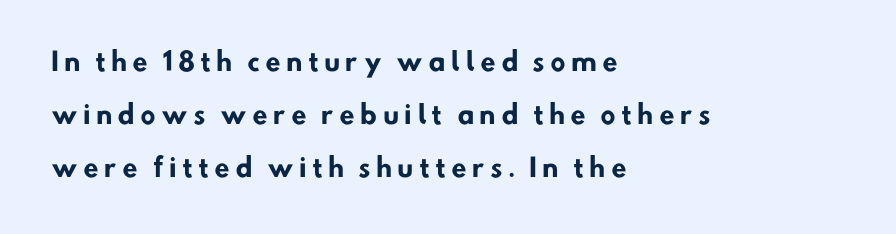
Look at the tracking — it's clearly loosened, letters drifting apart. The zone under the glyphs is completely vacant. This is heavy type, rendered in bold. The leading is generous, giving the passage an open texture.
